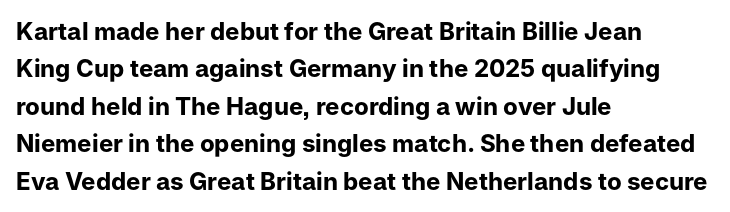
Q: Is the text bold? A: Yes.
Q: Is the text italic (slanted)? A: No, it is upright.
Q: Is the text underlined? A: No.
Q: How is the paragraph aligned? A: Left-aligned.
Q: Is the spacing between letters normal or unusually wide? A: Normal.
Q: Is the spacing between lines tight, normal or loose? A: Normal.
